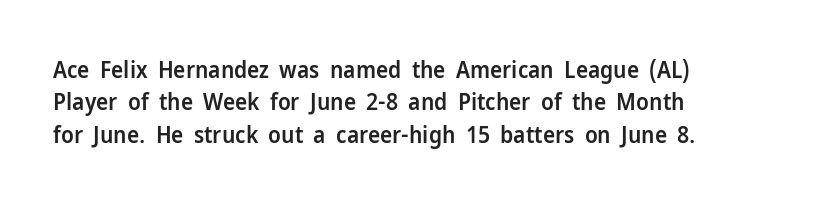
Compared with typical body copy, the letter spacing here is the same. The ragged edge is on the right, which tells us the setting is flush left. The line-height multiplier appears to be the usual default. Is the type bold? Partly — it's a semibold, heavier than regular but not fully bold. Style check: upright.
